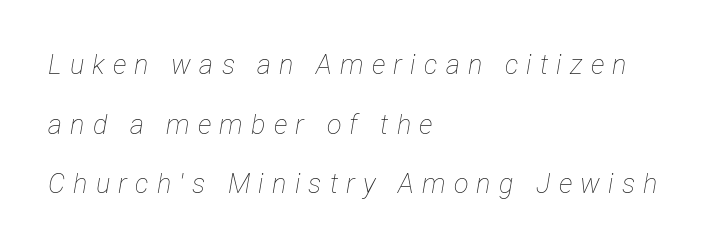
Yep, that's italic — everything's leaning. Vertical spacing — loose. Glyph-to-glyph distance is far greater than everyday printed text. On a weight scale, this lands at 450 or below. A classic flush-left, rag-right setting is used for this passage. Underline: absent.
